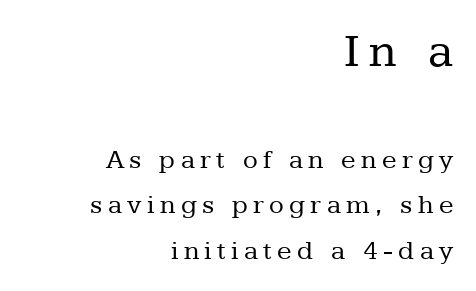
Q: Is the text bold? A: No.
Q: Is the text italic (slanted)? A: No, it is upright.
Q: Is the typeface a serif or a sans-serif typeface? A: Serif.
Q: Is the text underlined? A: No.
Q: How is the paragraph aligned? A: Right-aligned.
Q: Is the spacing between letters normal or unusually wide? A: Unusually wide.
Q: Is the spacing between lines tight, normal or loose? A: Normal.
Q: Which block of text is set in a larger size, the first (top) or the second (bottom)? A: The first (top) one.
Q: Width (condensed, normal, or wide)? A: Normal.
Q: Stroke contrast? A: Low.
Q: x-height? A: Medium.
Q: Monospaced? A: No.
